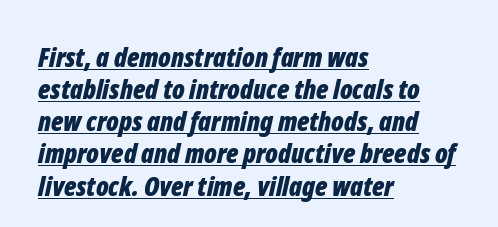
Q: Is the text bold? A: Yes.
Q: Is the text italic (slanted)? A: Yes, it leans right by about 12 degrees.
Q: Is the text underlined? A: Yes.
Q: How is the paragraph aligned? A: Left-aligned.
Q: Is the spacing between letters normal or unusually wide? A: Normal.
